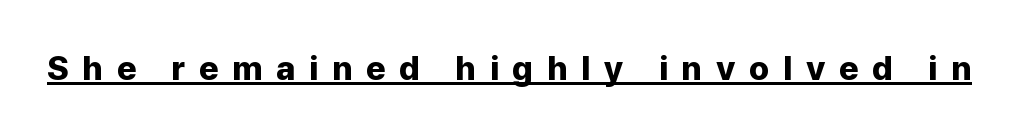
The type family on display is of the sans-serif kind. Inter-character spacing is expanded well beyond the font's built-in metrics. A typesetter would call this proportional, since set widths differ per character. Looks like someone drew a line under every word here. Notice how thick the strokes are: this is what a full bold looks like. This is roman type, the default non-slanted kind.
